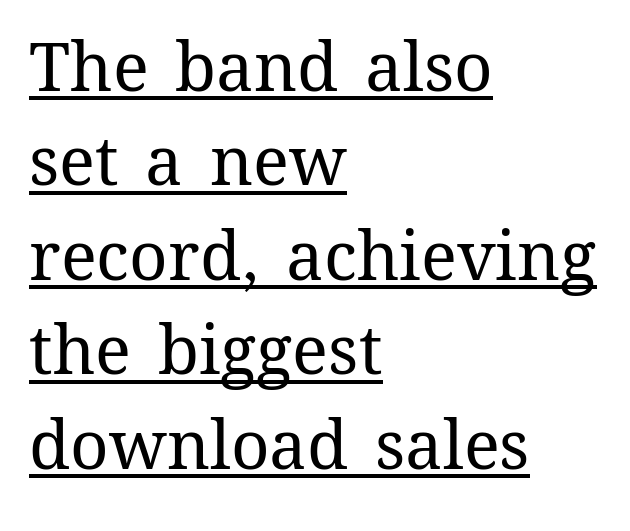
Does a line run under the words? Yes, clearly. Posture: straight, roman, zero tilt. This rendering uses left alignment, leaving the right contour irregular. Inter-character spacing is left at the font's built-in metrics.
